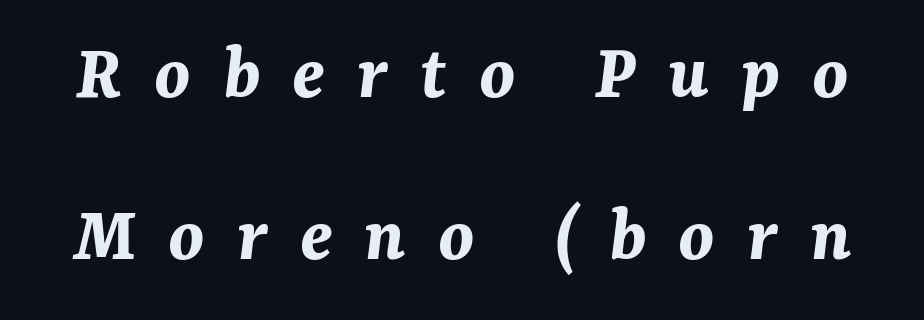
{"italic": "yes", "lean": "right", "slant_degrees": 7, "bold": "yes", "weight": "bold", "width": "normal", "stroke_contrast": "medium", "x_height": "medium", "monospaced": "no", "underline": "no", "line_spacing": "loose", "line_spacing_ratio": 2.03, "letter_spacing": "wide", "letter_spacing_em": 0.4, "glyph_px": 80}
